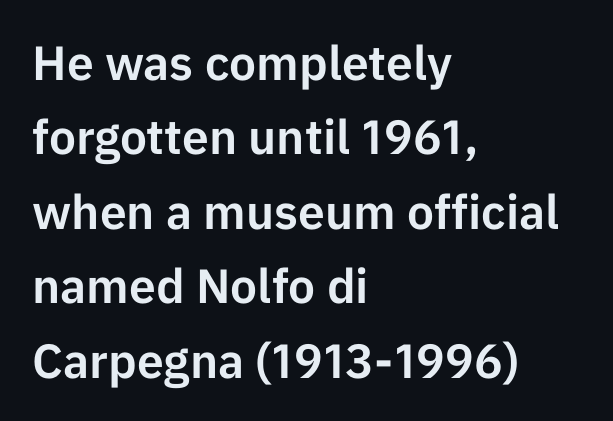
Q: Is the text italic (slanted)? A: No, it is upright.
Q: Is the typeface a serif or a sans-serif typeface? A: Sans-serif.
Q: Is the text underlined? A: No.
Q: How is the paragraph aligned? A: Left-aligned.
Q: Is the spacing between letters normal or unusually wide? A: Normal.
Q: Is the spacing between lines tight, normal or loose? A: Normal.
Q: Width (condensed, normal, or wide)? A: Normal.
Q: Stroke contrast? A: Low.
Q: x-height? A: Medium.
Q: Monospaced? A: No.
